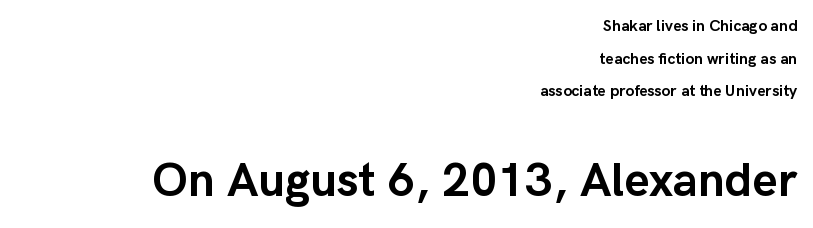
Q: Is the text bold? A: Yes.
Q: Is the text italic (slanted)? A: No, it is upright.
Q: Is the typeface a serif or a sans-serif typeface? A: Sans-serif.
Q: Is the text underlined? A: No.
Q: How is the paragraph aligned? A: Right-aligned.
Q: Is the spacing between letters normal or unusually wide? A: Normal.
Q: Is the spacing between lines tight, normal or loose? A: Loose.
Q: Which block of text is set in a larger size, the first (top) or the second (bottom)? A: The second (bottom) one.
Q: Width (condensed, normal, or wide)? A: Normal.
Q: Stroke contrast? A: Low.
Q: x-height? A: Medium.
Q: Monospaced? A: No.
